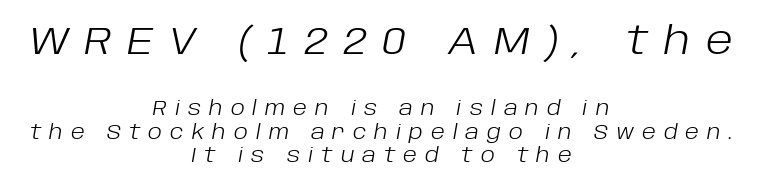
The image shows 39 px light type, italic (leaning right); set centered, line spacing 1.16x, unusually wide letter spacing (+0.4 em), not underlined; the first (top) block is 1.95x larger; low stroke contrast and a large x-height.
